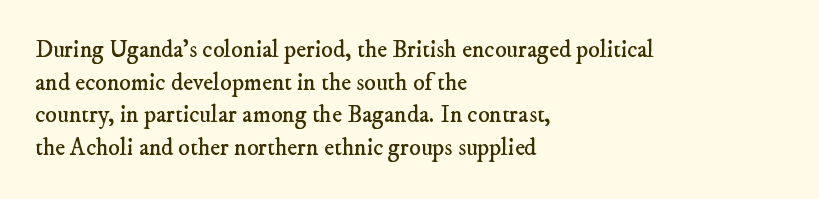
On a weight scale, this lands at 450 or below. The type is set solid horizontally, with unmodified tracking. Every row of glyphs begins at an identical x-position on the left. This rendering features lettering with no underline.
